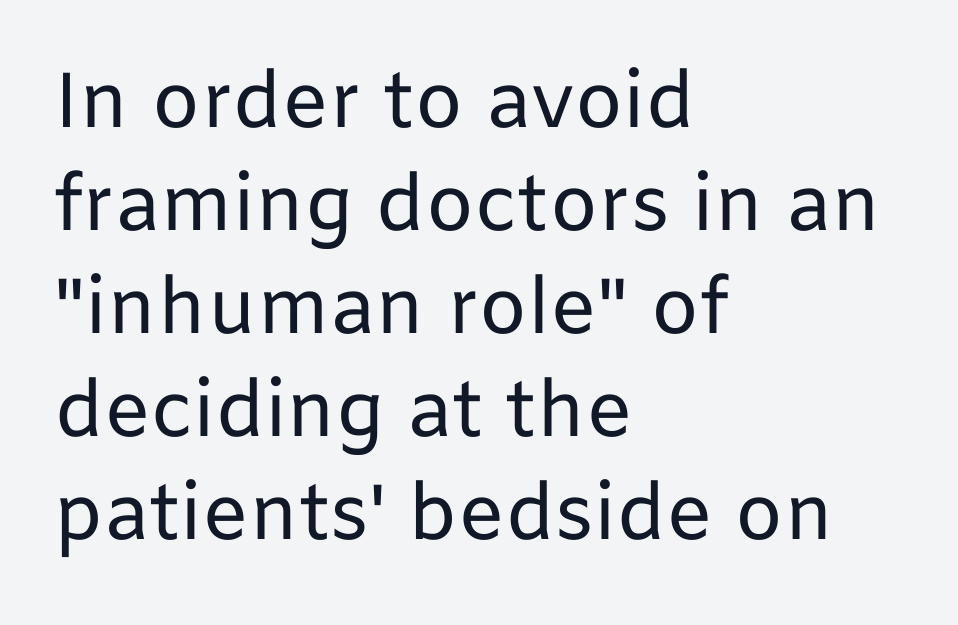
Q: Is the text bold? A: No.
Q: Is the text italic (slanted)? A: No, it is upright.
Q: Is the typeface a serif or a sans-serif typeface? A: Sans-serif.
Q: Is the text underlined? A: No.
Q: How is the paragraph aligned? A: Left-aligned.
Q: Is the spacing between letters normal or unusually wide? A: Normal.
Q: Is the spacing between lines tight, normal or loose? A: Normal.
Q: Width (condensed, normal, or wide)? A: Normal.
Q: Stroke contrast? A: Low.
Q: x-height? A: Medium.
Q: Monospaced? A: No.
